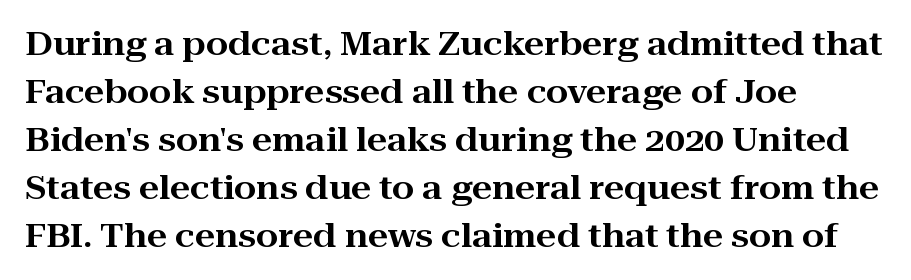
Q: Is the text italic (slanted)? A: No, it is upright.
Q: Is the typeface a serif or a sans-serif typeface? A: Serif.
Q: Is the text underlined? A: No.
Q: How is the paragraph aligned? A: Left-aligned.
Q: Is the spacing between letters normal or unusually wide? A: Normal.
Q: Is the spacing between lines tight, normal or loose? A: Normal.
Q: Width (condensed, normal, or wide)? A: Wide.
Q: Stroke contrast? A: High.
Q: x-height? A: Medium.
Q: Monospaced? A: No.
